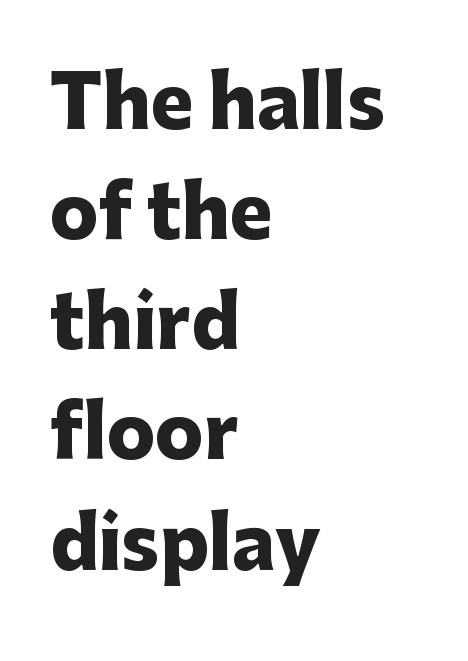
{"serif": "no", "italic": "no", "bold": "yes", "weight": "heavy", "width": "normal", "stroke_contrast": "low", "x_height": "medium", "monospaced": "no", "underline": "no", "align": "left", "line_spacing": "normal", "line_spacing_ratio": 1.53, "letter_spacing": "normal", "letter_spacing_em": 0.0, "glyph_px": 72}
